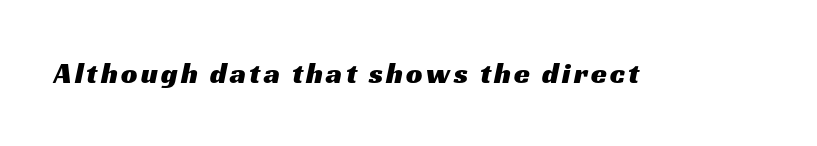
Character widths vary here, with narrow letters taking less room than wide ones. No word sits above an underline. Look at the bottom of the vertical strokes: they stop flat, with no serifs.
